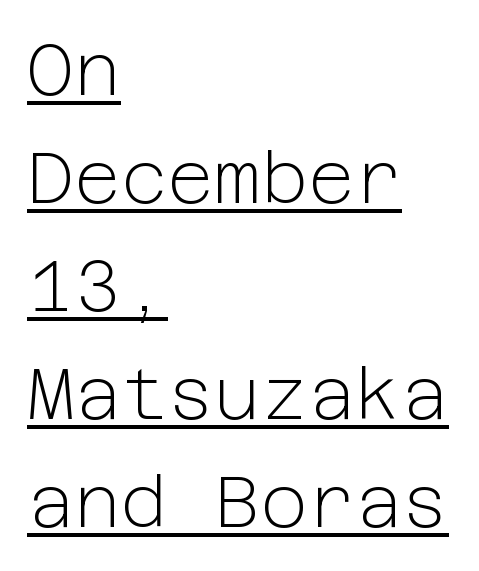
{"serif": "no", "italic": "no", "bold": "no", "weight": "light", "width": "normal", "stroke_contrast": "low", "x_height": "medium", "underline": "yes", "align": "left", "line_spacing": "normal", "line_spacing_ratio": 1.5, "letter_spacing": "normal", "letter_spacing_em": 0.0, "glyph_px": 72}
